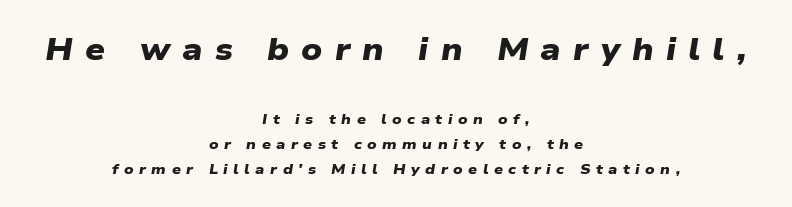
The typeface chosen for these lines omits serifs. Horizontally, the lines are justified to the midpoint only. The letters advance in unequal steps, a hallmark of proportional type. Look at the tracking — it's clearly loosened, letters drifting apart. What weight is shown? A full bold with thick strokes.
